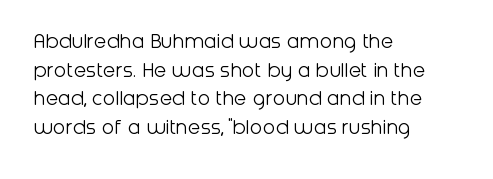
{"italic": "no", "bold": "no", "underline": "no", "align": "left", "line_spacing": "normal", "line_spacing_ratio": 1.25, "letter_spacing": "normal", "letter_spacing_em": 0.0, "glyph_px": 23}
